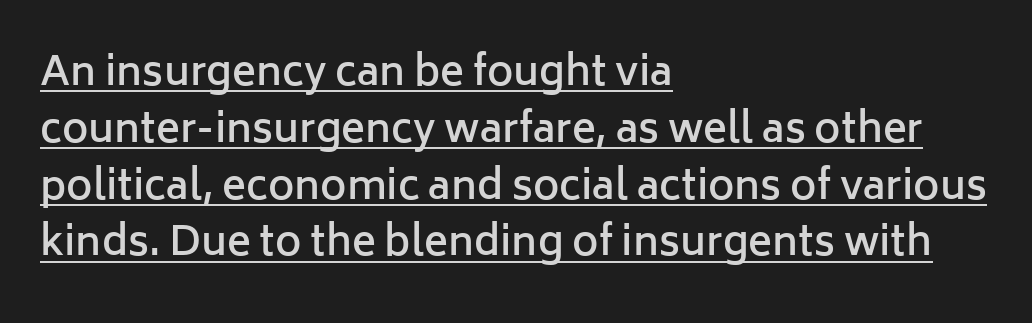
The image shows 40 px semibold sans-serif type, upright; set left-aligned, normal line spacing (1.42x), normal letter spacing, underlined; low stroke contrast and a medium x-height.
